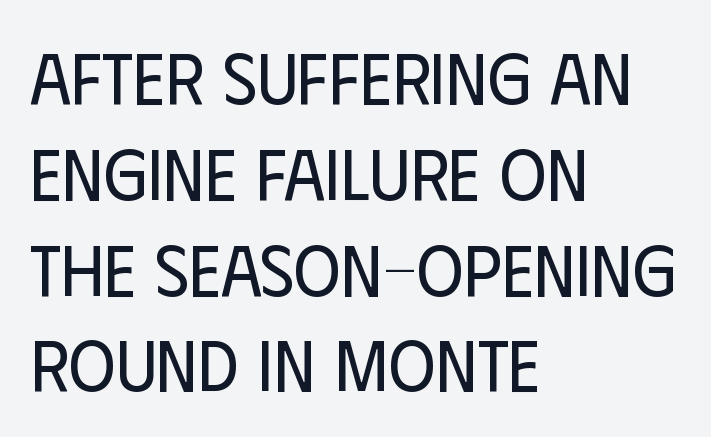
The image shows 72 px regular-weight, condensed sans-serif type, upright; set left-aligned, normal line spacing (1.33x), normal letter spacing, not underlined; low stroke contrast and a large x-height.
